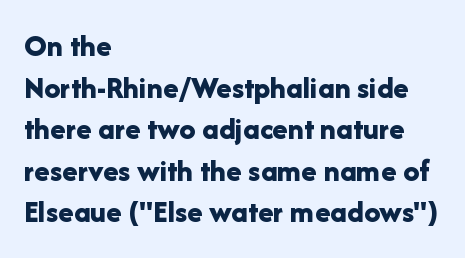
Q: Is the text bold? A: Yes.
Q: Is the text italic (slanted)? A: No, it is upright.
Q: Is the typeface a serif or a sans-serif typeface? A: Sans-serif.
Q: Is the text underlined? A: No.
Q: How is the paragraph aligned? A: Left-aligned.
Q: Is the spacing between letters normal or unusually wide? A: Normal.
Q: Is the spacing between lines tight, normal or loose? A: Normal.
Q: Width (condensed, normal, or wide)? A: Normal.
Q: Stroke contrast? A: Low.
Q: x-height? A: Medium.
Q: Monospaced? A: No.
